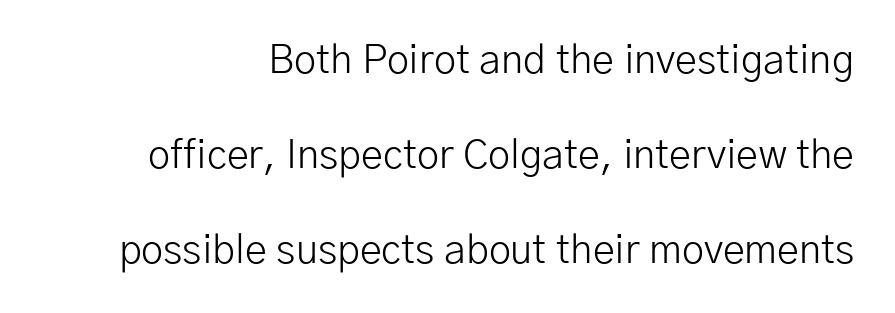
The image shows 40 px light sans-serif type, upright; set loose line spacing (2.37x), normal letter spacing, not underlined; low stroke contrast and a medium x-height.
